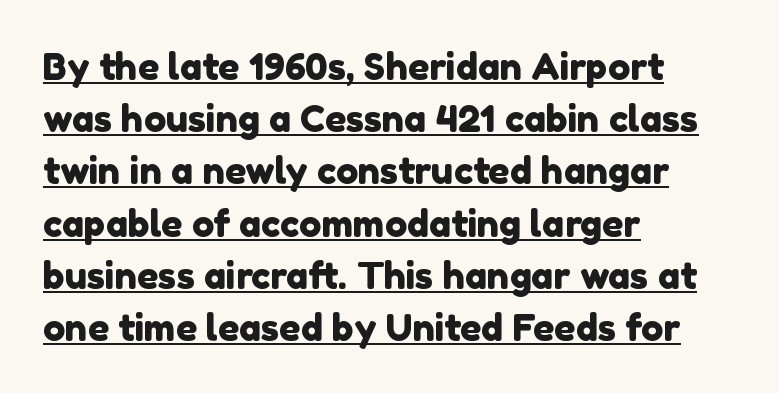
The image shows 37 px sans-serif type; set left-aligned, normal line spacing (1.41x), normal letter spacing, underlined; a medium x-height.
